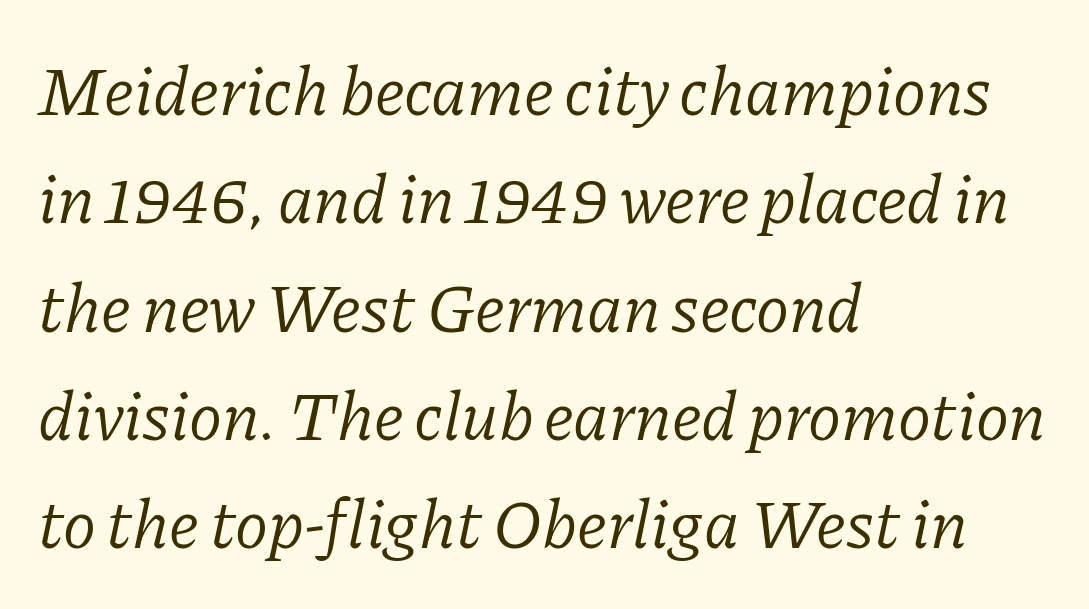
These lines are rendered in a variable-pitch font. Examine the stroke ends and you'll spot serifs. The typography opts for an oblique posture over an upright one. Does extra space separate the letters? No, they use regular spacing. The designer left line spacing at the default.
